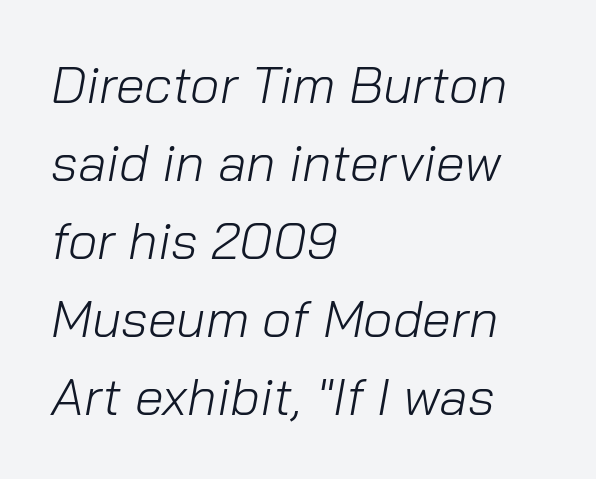
{"italic": "yes", "lean": "right", "slant_degrees": 10, "bold": "no", "weight": "light", "width": "normal", "stroke_contrast": "low", "x_height": "medium", "monospaced": "no", "underline": "no", "align": "left", "line_spacing": "normal", "line_spacing_ratio": 1.5, "letter_spacing": "normal", "letter_spacing_em": 0.0, "glyph_px": 52}
